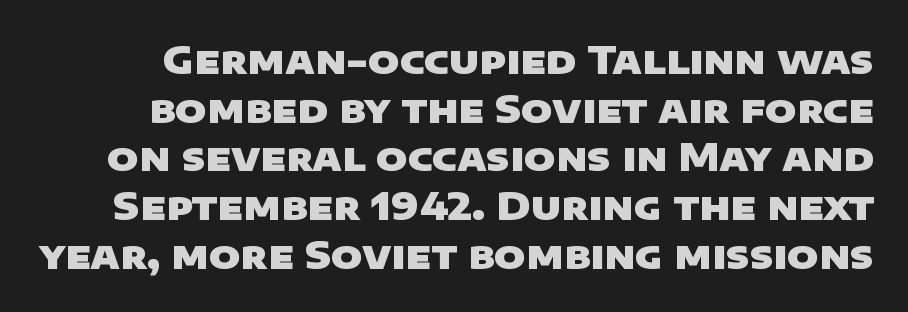
The image shows 38 px heavy, wide sans-serif type; set normal line spacing (1.28x), normal letter spacing, not underlined; low stroke contrast and a large x-height.
